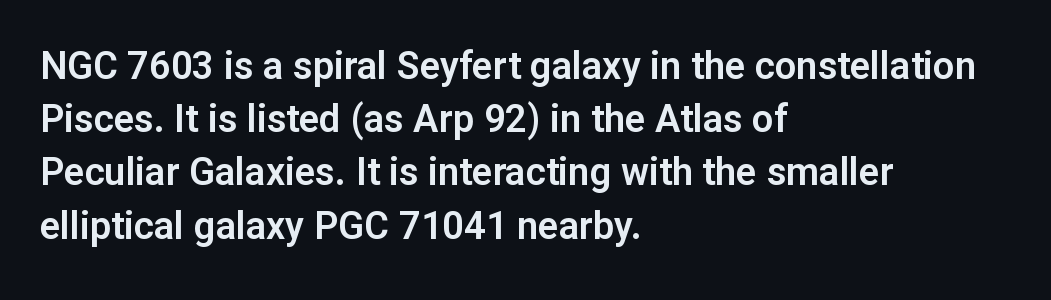
The image shows 38 px sans-serif type, upright; set left-aligned, normal line spacing (1.4x), normal letter spacing, not underlined; low stroke contrast and a medium x-height.
